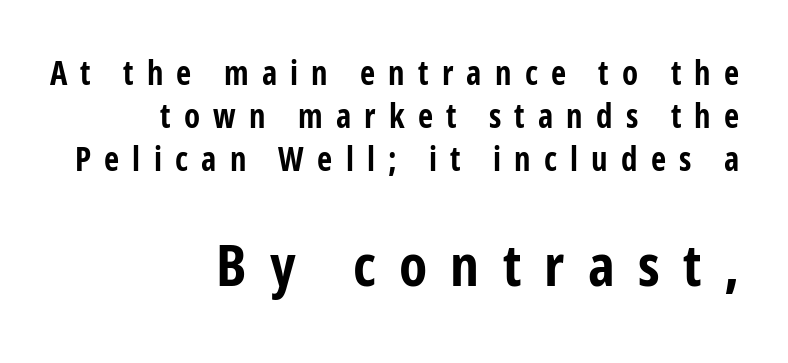
Q: Is the text bold? A: Yes.
Q: Is the text italic (slanted)? A: No, it is upright.
Q: Is the typeface a serif or a sans-serif typeface? A: Sans-serif.
Q: Is the text underlined? A: No.
Q: How is the paragraph aligned? A: Right-aligned.
Q: Is the spacing between letters normal or unusually wide? A: Unusually wide.
Q: Is the spacing between lines tight, normal or loose? A: Normal.
Q: Which block of text is set in a larger size, the first (top) or the second (bottom)? A: The second (bottom) one.
Q: Width (condensed, normal, or wide)? A: Condensed.
Q: Stroke contrast? A: Low.
Q: x-height? A: Medium.
Q: Monospaced? A: No.
